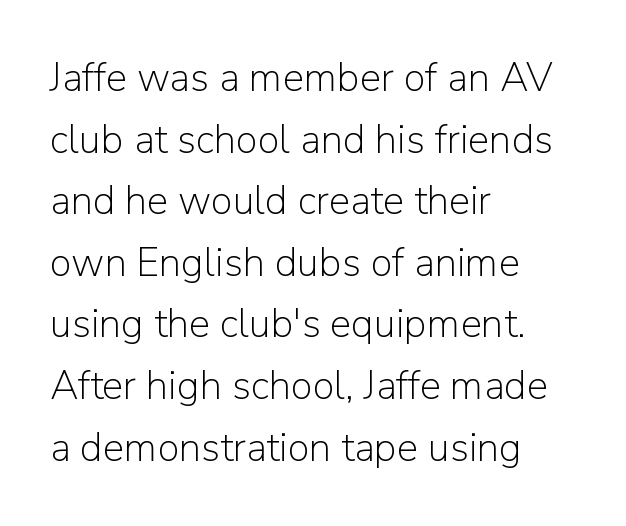
Regarding serifs, this sample does without them. The ragged edge is on the right, which tells us the setting is flush left. The letters advance in unequal steps, a hallmark of proportional type. This rendering leaves character spacing at its baseline value. One glance says typical: line gaps are just what's usual. The strokes are not fattened; the text isn't bold.
